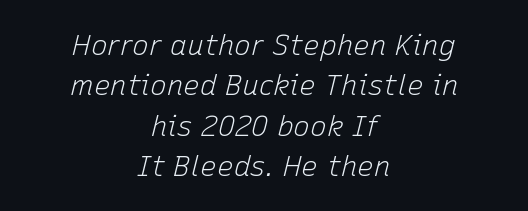
The image shows 28 px light type, italic (leaning right); set centered, normal line spacing (1.44x), normal letter spacing, not underlined; low stroke contrast and a medium x-height.
